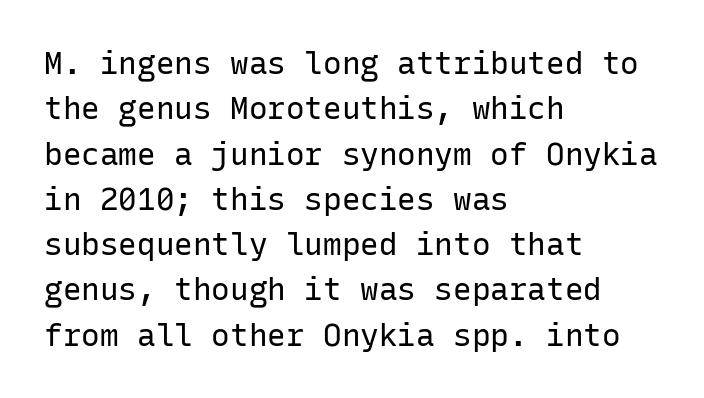
Q: Is the text bold? A: No.
Q: Is the text italic (slanted)? A: No, it is upright.
Q: Is the typeface a serif or a sans-serif typeface? A: Sans-serif.
Q: Is the text underlined? A: No.
Q: How is the paragraph aligned? A: Left-aligned.
Q: Is the spacing between letters normal or unusually wide? A: Normal.
Q: Is the spacing between lines tight, normal or loose? A: Normal.
Q: Width (condensed, normal, or wide)? A: Normal.
Q: Stroke contrast? A: Low.
Q: x-height? A: Medium.
Q: Monospaced? A: Yes.
